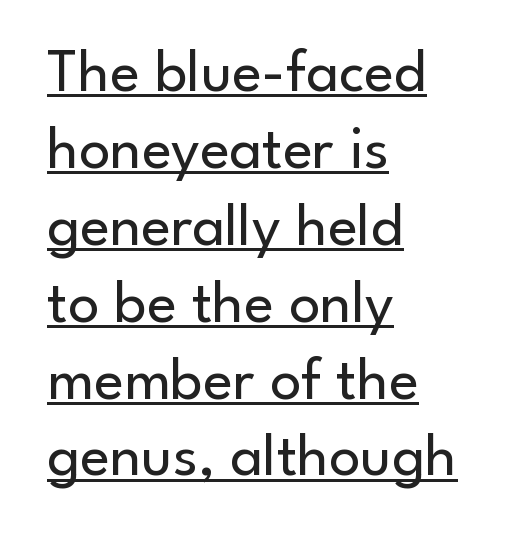
Varying glyph widths throughout — classic text-font behaviour. This sample is left-justified, so line endings fall wherever the words run out. The text was rendered using a sans face with plain stroke endings. Weight: in the light-to-regular range. You can see a thin bar hugging the bottom of the glyphs.
